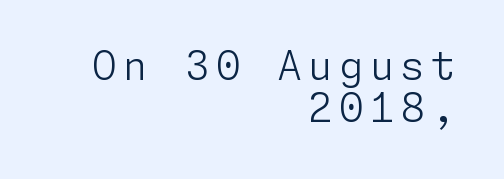
The image shows 40 px light sans-serif type, upright; set right-aligned, tight line spacing (1.04x), not underlined; low stroke contrast and a medium x-height.
